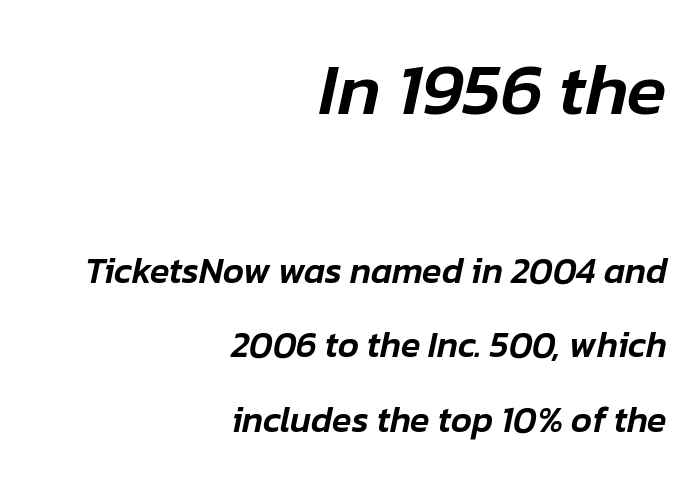
The image shows 73 px text type, italic (leaning right); set right-aligned, loose line spacing (2.07x), normal letter spacing, not underlined; the first (top) block is 2.03x larger; low stroke contrast and a medium x-height.
